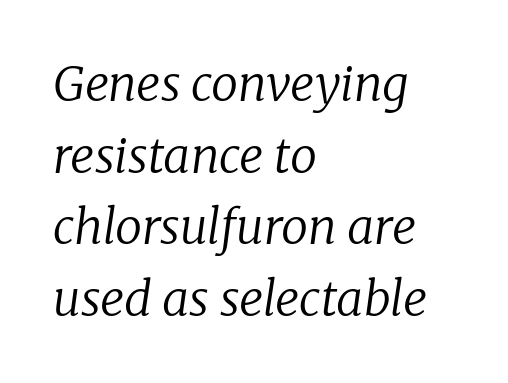
The image shows 48 px regular-weight serif type, italic (leaning right); set left-aligned, normal line spacing (1.49x), normal letter spacing, not underlined; low stroke contrast and a medium x-height.
